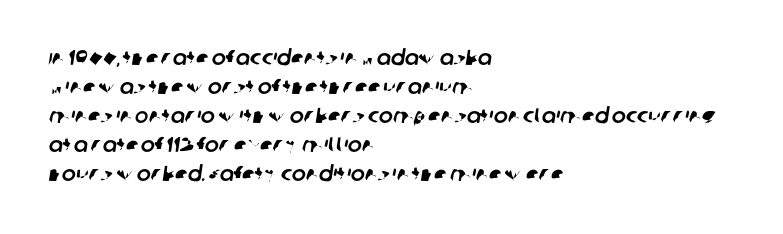
The image shows 21 px text type; set left-aligned, normal line spacing (1.38x), normal letter spacing, not underlined.
